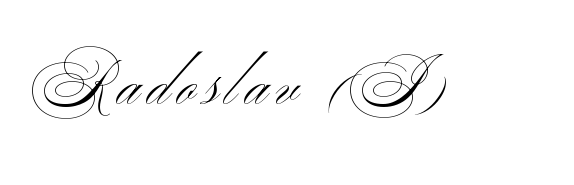
Spacing verdict: proportional, widths tailored to each character. Weight: regular or lighter. The typeface chosen for these lines omits serifs. The space beneath each line is pristine and unruled.
